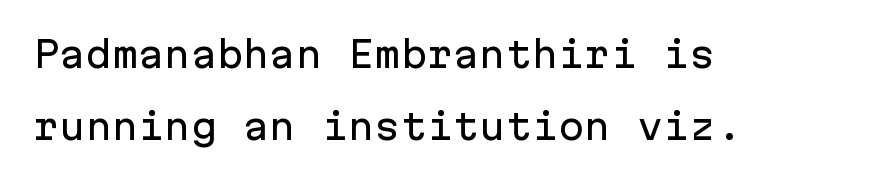
The image shows 35 px sans-serif type, upright, monospaced; set left-aligned, loose line spacing (2.05x), normal letter spacing, not underlined; low stroke contrast and a medium x-height.
